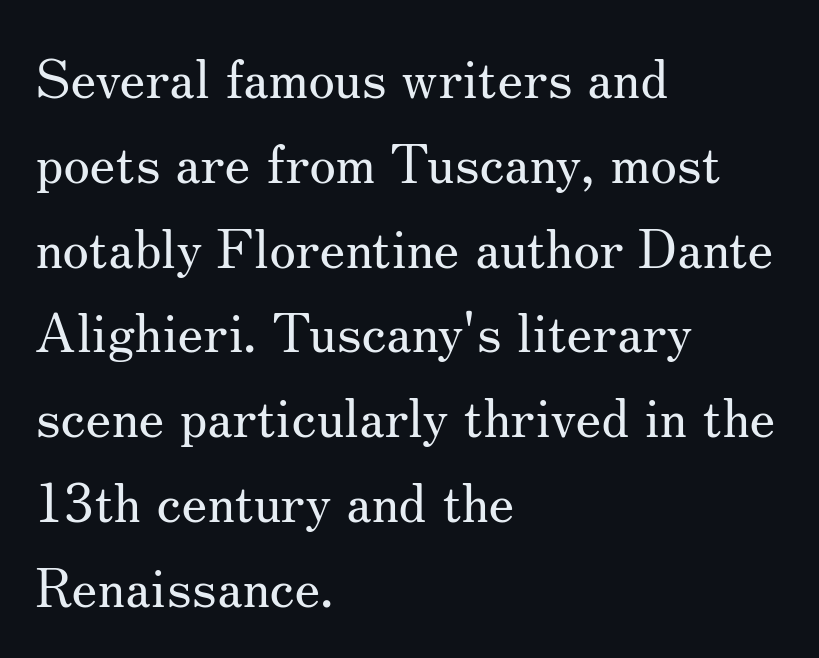
{"serif": "yes", "italic": "no", "bold": "no", "weight": "regular", "width": "normal", "stroke_contrast": "medium", "x_height": "small", "monospaced": "no", "underline": "no", "align": "left", "line_spacing": "normal", "line_spacing_ratio": 1.57, "letter_spacing": "normal", "letter_spacing_em": 0.0, "glyph_px": 54}
